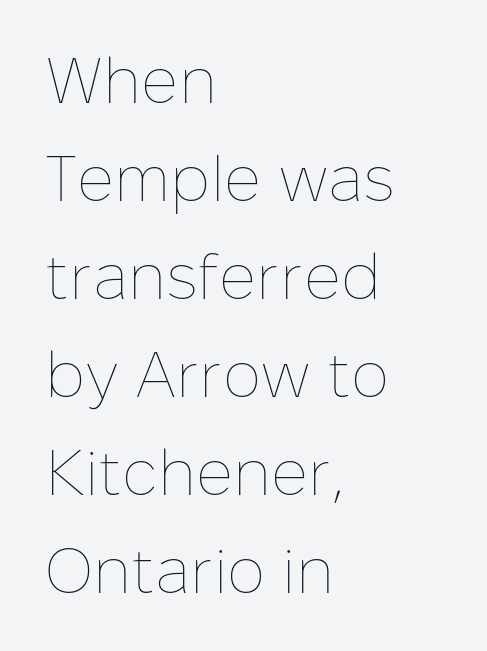
Stems here are at most as thick as an everyday book face. In terms of posture, this sample is upright. Each letter keeps its own natural width here, so spacing adapts to shape. The lines sit at an ordinary, default distance from one another.
